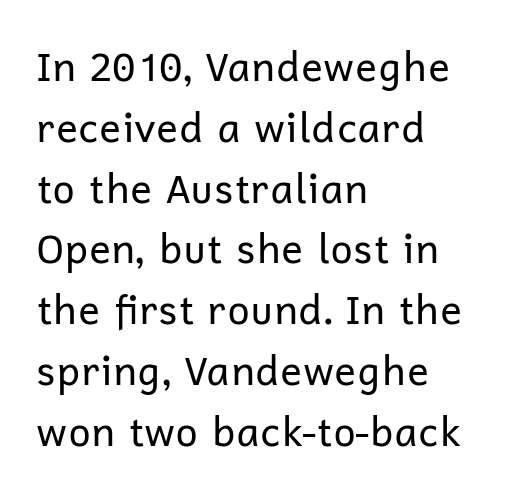
The image shows 40 px regular-weight sans-serif type, upright; set left-aligned, normal line spacing (1.52x), normal letter spacing, not underlined; low stroke contrast and a medium x-height.
